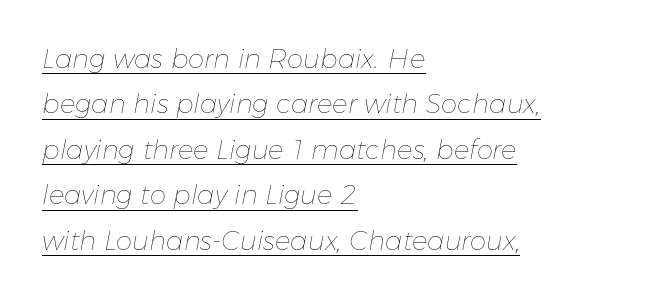
The letters look calm and open, with moderate or lighter stems. Spacing between characters is what you'd get straight out of the box. A typesetter would mark this as italic. A continuous stroke trails under the words, as in a hyperlink. The rag falls on the right side of this text block.
